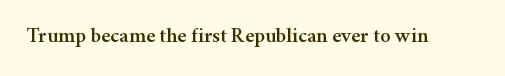
The image shows 21 px text type, upright; set normal letter spacing, not underlined.
